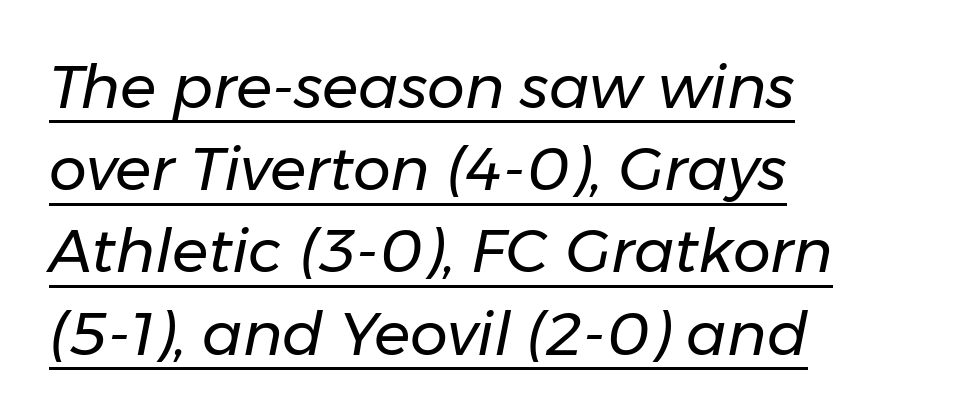
Counters stay open thanks to moderate or lighter strokes. What's the leading like? Ordinary, nothing unusual. Leftover space on each line is placed entirely after the last word. The typesetter has applied underlining to the passage shown. You can tell it's italic because the verticals aren't actually vertical.
